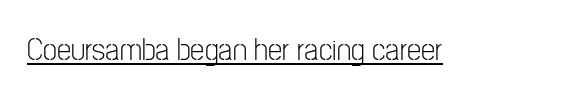
In terms of letterspacing, this is plain default setting. This sample uses a sans-serif face. The lettering stays uniformly vertical, giving the passage a roman look. Heft: none added — not bold.
